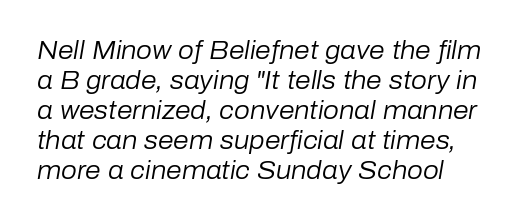
Q: Is the text bold? A: No.
Q: Is the text italic (slanted)? A: Yes, it leans right by about 10 degrees.
Q: Is the text underlined? A: No.
Q: Is the spacing between letters normal or unusually wide? A: Normal.
